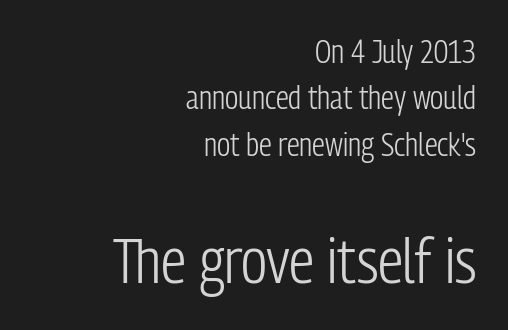
The face used here is proportionally spaced, like ordinary book or web type. Stroke mass is kept to a normal reading level or below. What kind of face is this? One without serifs — a sans. Each row of text sits above clean, open space. Teacher's note: observe the even right margin — that is flush-right alignment.
